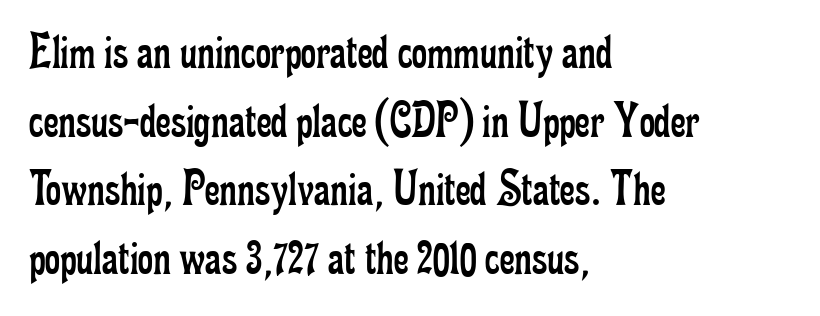
The image shows 52 px regular-weight, condensed serif type, upright; set left-aligned, normal line spacing (1.32x), normal letter spacing, not underlined; low stroke contrast and a small x-height.
